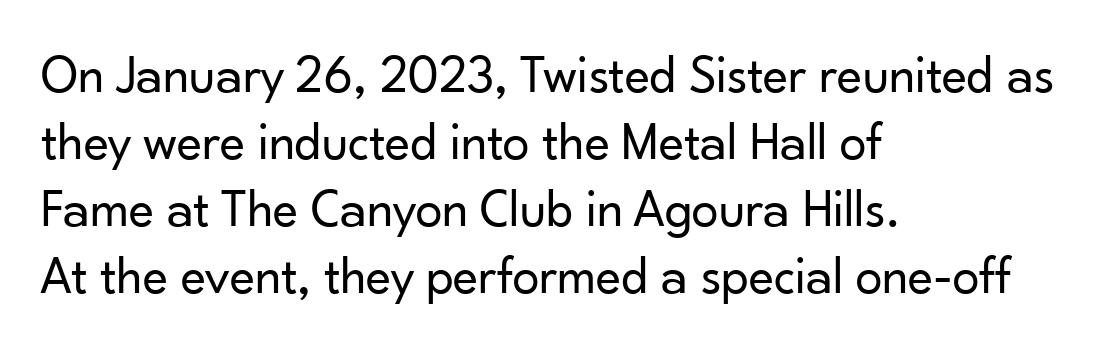
The image shows 54 px regular-weight sans-serif type, upright; set left-aligned, line spacing 1.24x, normal letter spacing, not underlined; low stroke contrast and a small x-height.
